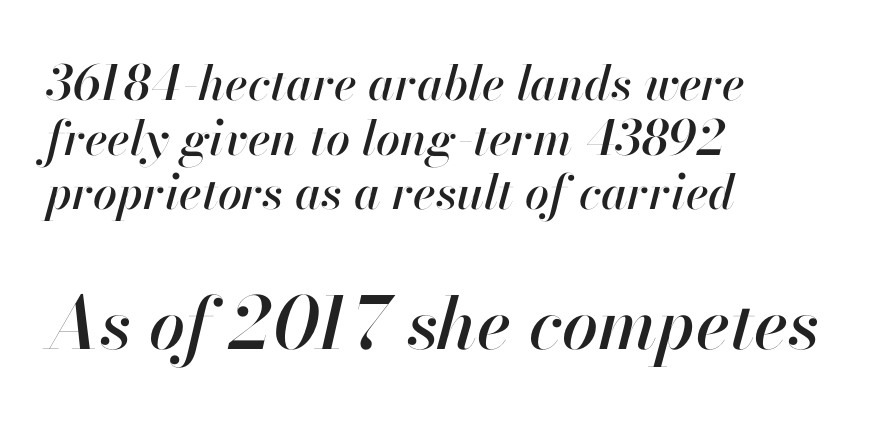
{"italic": "yes", "lean": "right", "slant_degrees": 13, "width": "normal", "stroke_contrast": "high", "x_height": "small", "monospaced": "no", "underline": "no", "align": "left", "line_spacing": "tight", "line_spacing_ratio": 1.14, "letter_spacing": "normal", "letter_spacing_em": 0.0, "larger_block": "second", "size_ratio": 1.5, "glyph_px": 72}
